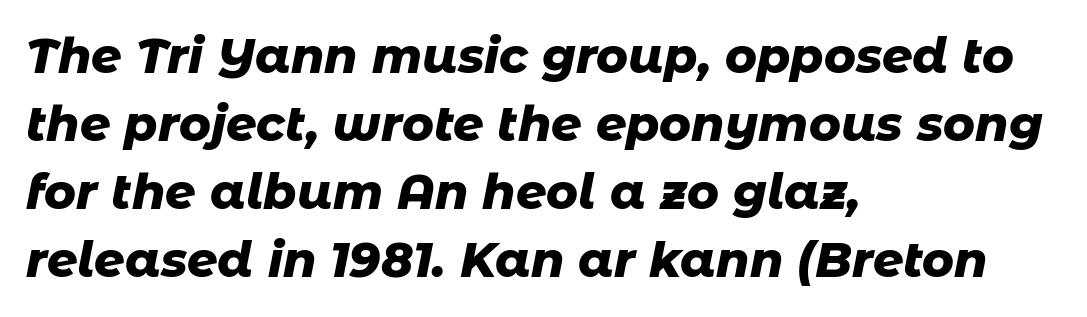
The whole block is typeset with a tilt. A normal amount of white space separates one row of letters from the next. What weight is shown? A full bold with thick strokes. The zone under the glyphs is completely vacant.
